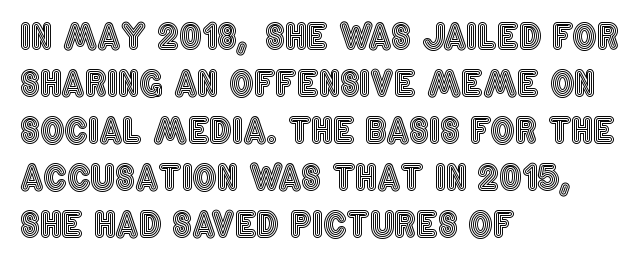
The line-height multiplier appears to be the usual default. The type sits square on the baseline with zero lean. All the whitespace from short lines collects on the right. Is the letter spacing exaggerated? No — it looks like the ordinary default.
